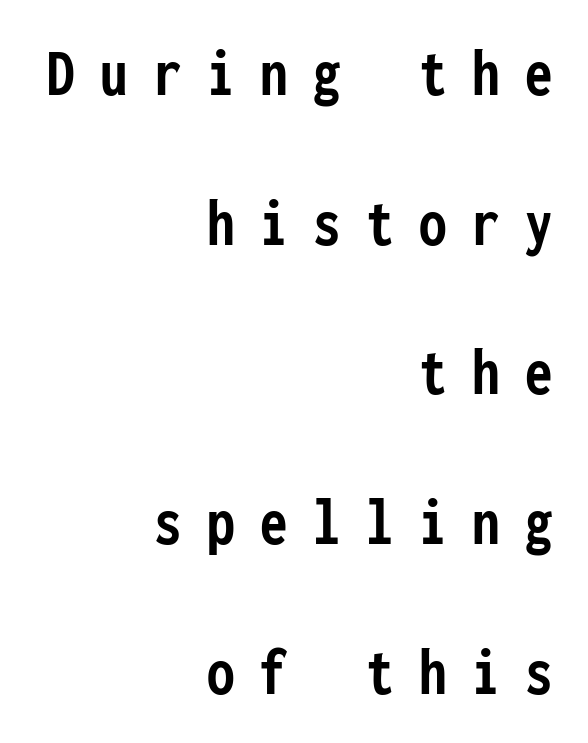
Examine the stroke ends and you'll find no serifs. You could only call the tracking loose — the letters float apart. Is the block centered? No — it sits flush against the right margin. Any mark beneath the type? The region is blank. Summary of vertical rhythm: relaxed, with wide interline spacing. Think of a typewriter: that constant character pitch is what you see here.
